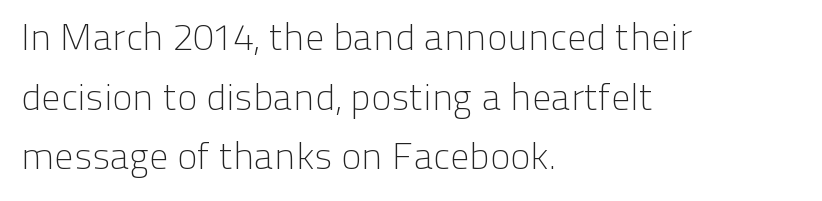
{"serif": "no", "italic": "no", "bold": "no", "weight": "light", "width": "normal", "stroke_contrast": "low", "x_height": "medium", "monospaced": "no", "underline": "no", "align": "left", "line_spacing": "normal", "line_spacing_ratio": 1.57, "letter_spacing": "normal", "letter_spacing_em": 0.0, "glyph_px": 38}
